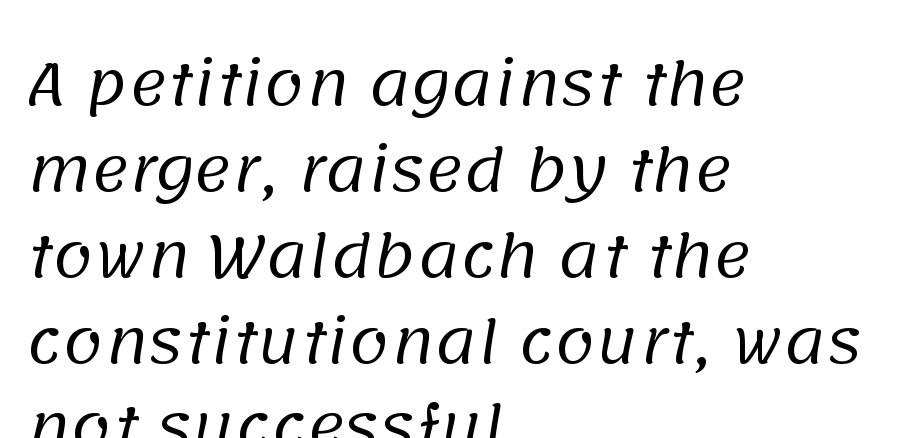
Q: Is the text bold? A: No.
Q: Is the typeface a serif or a sans-serif typeface? A: Sans-serif.
Q: Is the text underlined? A: No.
Q: How is the paragraph aligned? A: Left-aligned.
Q: Is the spacing between letters normal or unusually wide? A: Normal.
Q: Is the spacing between lines tight, normal or loose? A: Normal.
Q: Width (condensed, normal, or wide)? A: Normal.
Q: Stroke contrast? A: Low.
Q: x-height? A: Large.
Q: Monospaced? A: No.
